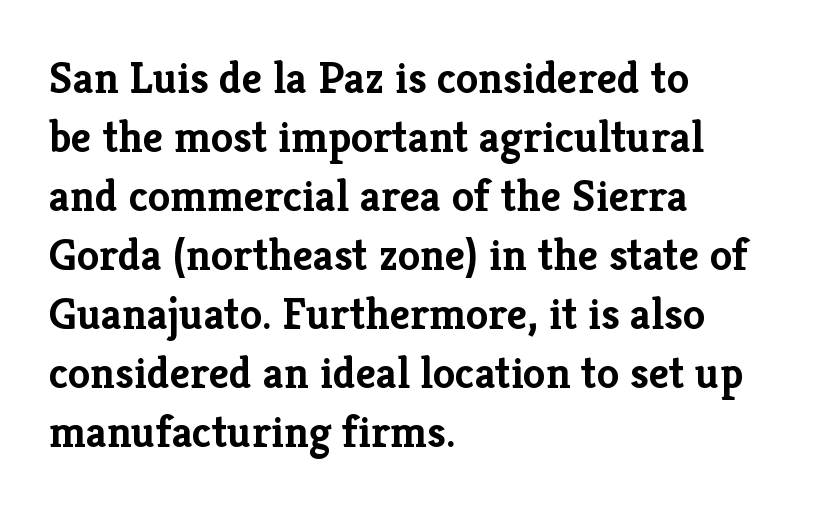
The image shows 45 px semibold serif type, upright; set left-aligned, normal line spacing (1.31x), normal letter spacing, not underlined; low stroke contrast and a medium x-height.
